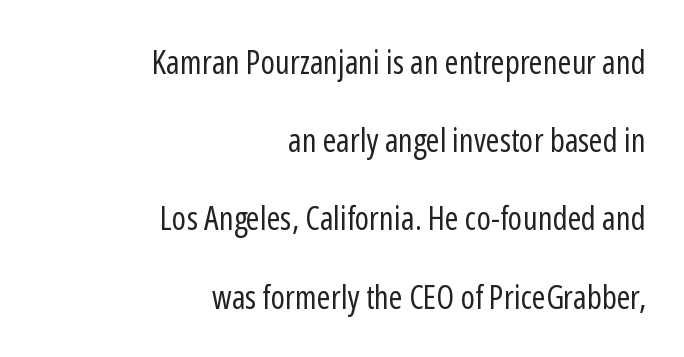
Q: Is the text bold? A: No.
Q: Is the text italic (slanted)? A: No, it is upright.
Q: Is the typeface a serif or a sans-serif typeface? A: Sans-serif.
Q: Is the text underlined? A: No.
Q: How is the paragraph aligned? A: Right-aligned.
Q: Is the spacing between letters normal or unusually wide? A: Normal.
Q: Is the spacing between lines tight, normal or loose? A: Loose.
Q: Width (condensed, normal, or wide)? A: Condensed.
Q: Stroke contrast? A: Low.
Q: x-height? A: Medium.
Q: Monospaced? A: No.
